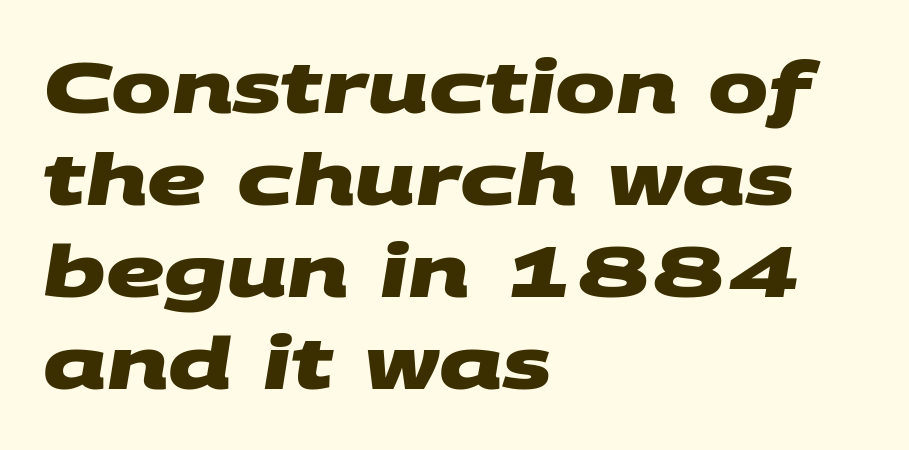
{"serif": "no", "bold": "yes", "weight": "heavy", "width": "wide", "stroke_contrast": "medium", "x_height": "large", "monospaced": "no", "underline": "no", "align": "left", "line_spacing": "normal", "line_spacing_ratio": 1.28, "letter_spacing": "normal", "letter_spacing_em": 0.0, "glyph_px": 72}
